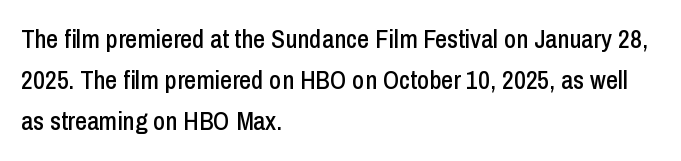
{"italic": "no", "underline": "no", "align": "left", "line_spacing": "normal", "line_spacing_ratio": 1.58, "letter_spacing": "normal", "letter_spacing_em": 0.0, "glyph_px": 26}
